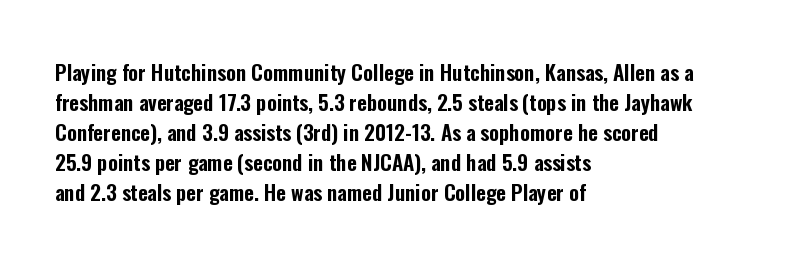
The image shows 21 px text type, upright; set left-aligned, normal line spacing (1.43x), normal letter spacing, not underlined.
